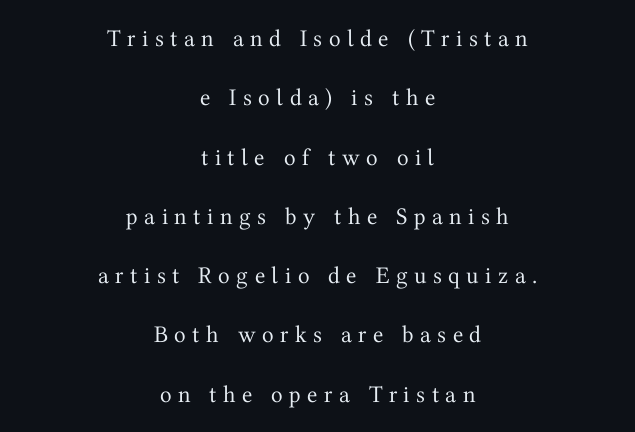
{"italic": "no", "bold": "no", "underline": "no", "align": "center", "line_spacing": "loose", "line_spacing_ratio": 2.47, "letter_spacing": "wide", "letter_spacing_em": 0.27, "glyph_px": 24}
